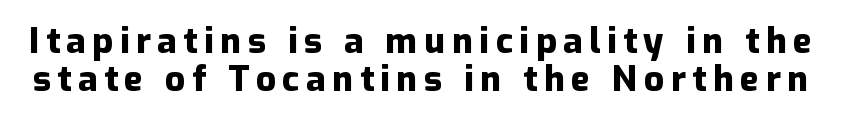
Check under the words: just untouched page. In terms of letterform style, serifs are entirely absent. The space between consecutive lines is stingy. Style check: upright. Note the varied advance widths — an 'i' is clearly narrower than an 'm'.
